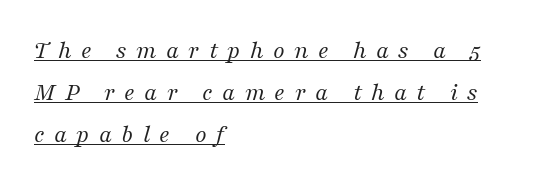
Q: Is the text bold? A: No.
Q: Is the text italic (slanted)? A: Yes, it leans right by about 16 degrees.
Q: Is the text underlined? A: Yes.
Q: How is the paragraph aligned? A: Left-aligned.
Q: Is the spacing between letters normal or unusually wide? A: Unusually wide.
Q: Is the spacing between lines tight, normal or loose? A: Normal.
